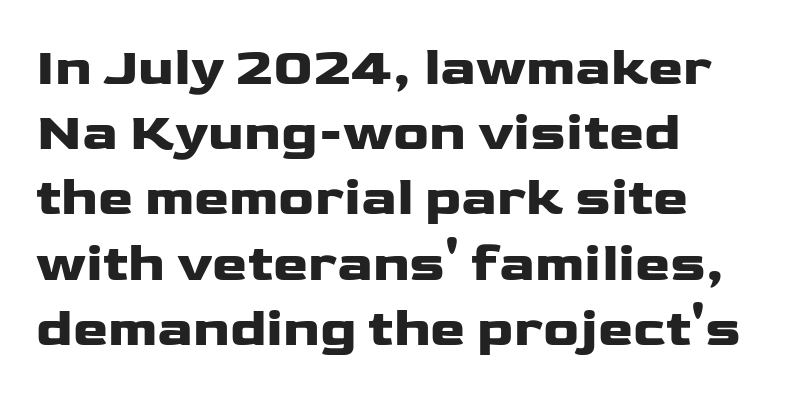
Q: Is the text bold? A: Yes.
Q: Is the text italic (slanted)? A: No, it is upright.
Q: Is the typeface a serif or a sans-serif typeface? A: Sans-serif.
Q: Is the text underlined? A: No.
Q: How is the paragraph aligned? A: Left-aligned.
Q: Is the spacing between letters normal or unusually wide? A: Normal.
Q: Width (condensed, normal, or wide)? A: Wide.
Q: Stroke contrast? A: Low.
Q: x-height? A: Medium.
Q: Monospaced? A: No.
